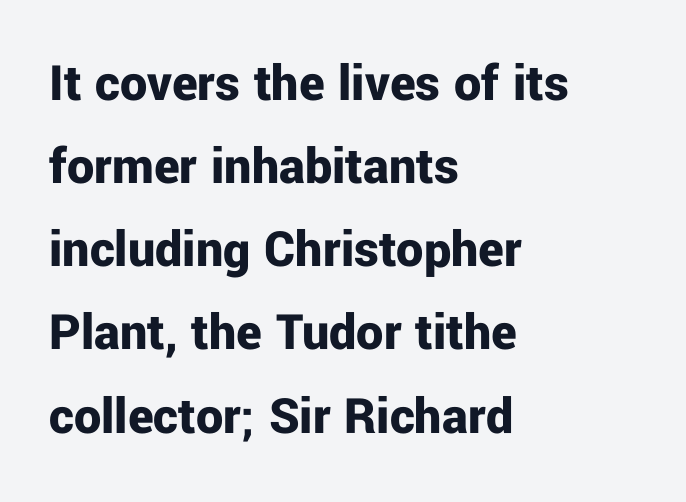
The image shows 54 px bold sans-serif type, upright; set left-aligned, normal line spacing (1.54x), normal letter spacing, not underlined; low stroke contrast and a medium x-height.
